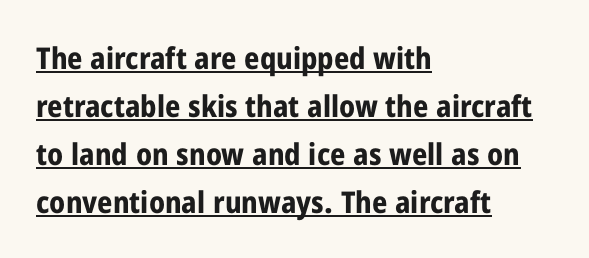
{"serif": "no", "italic": "no", "bold": "yes", "weight": "bold", "width": "condensed", "stroke_contrast": "low", "x_height": "medium", "monospaced": "no", "underline": "yes", "align": "left", "line_spacing": "normal", "line_spacing_ratio": 1.6, "letter_spacing": "normal", "letter_spacing_em": 0.0, "glyph_px": 30}
